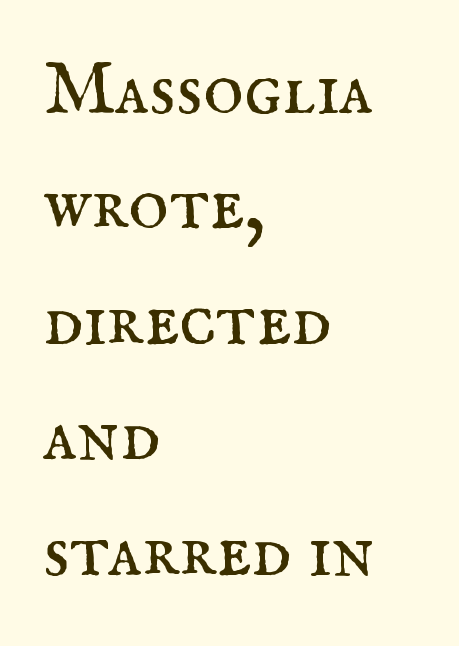
{"serif": "yes", "italic": "no", "bold": "no", "weight": "regular", "width": "normal", "stroke_contrast": "medium", "x_height": "small", "monospaced": "no", "underline": "no", "align": "left", "line_spacing": "normal", "line_spacing_ratio": 1.5, "letter_spacing": "normal", "letter_spacing_em": 0.0, "glyph_px": 77}
